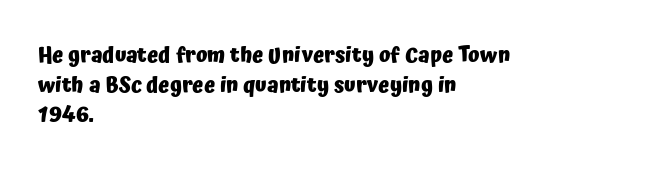
The image shows 21 px bold type, upright; set left-aligned, normal line spacing (1.41x), normal letter spacing, not underlined.
